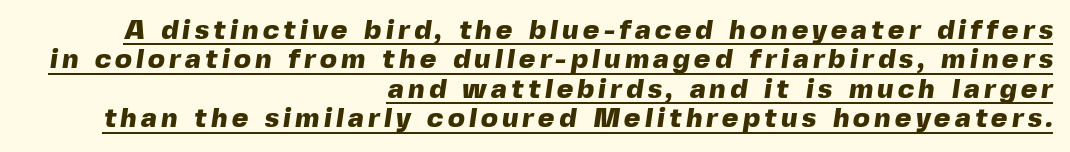
The image shows 28 px heavy sans-serif type; set right-aligned, tight line spacing (1.05x), underlined; a medium x-height.
